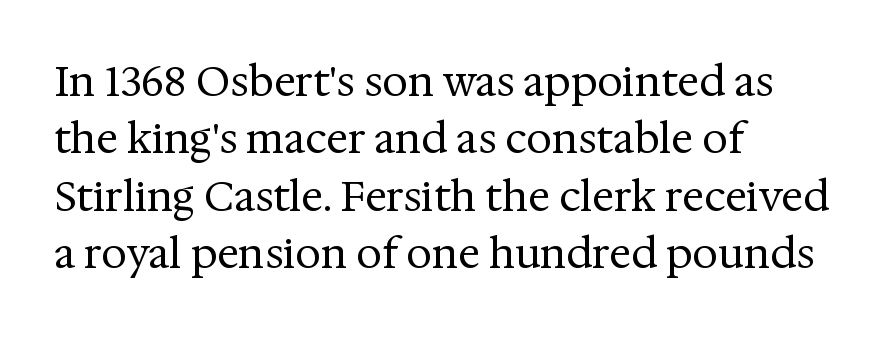
Spacing verdict: proportional, widths tailored to each character. Caption: standard tracking, unaltered. These lines are composed in type with serifs. The type sits square on the baseline with zero lean. The rows are spaced the way most documents space them. The space directly below the letters is spotless.
